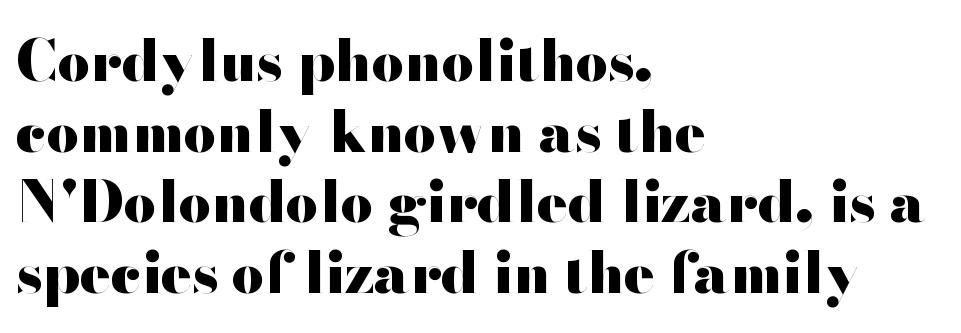
Visually the block forms a straight wall on the left and a jagged coastline on the right. The strokes are fattened all the way to bold. Varying glyph widths throughout — classic text-font behaviour. Observe the absence of serifs on each vertical stroke in this sample. No italicization has been applied; the sample stays upright. The passage shown has conventional tracking throughout.
